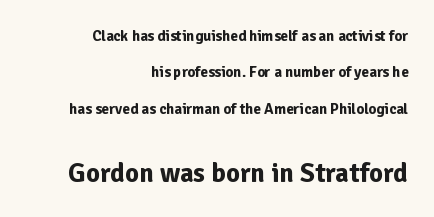
{"italic": "no", "bold": "yes", "underline": "no", "align": "right", "line_spacing": "loose", "line_spacing_ratio": 2.42, "letter_spacing": "normal", "letter_spacing_em": 0.0, "larger_block": "second", "size_ratio": 1.8, "glyph_px": 27}
